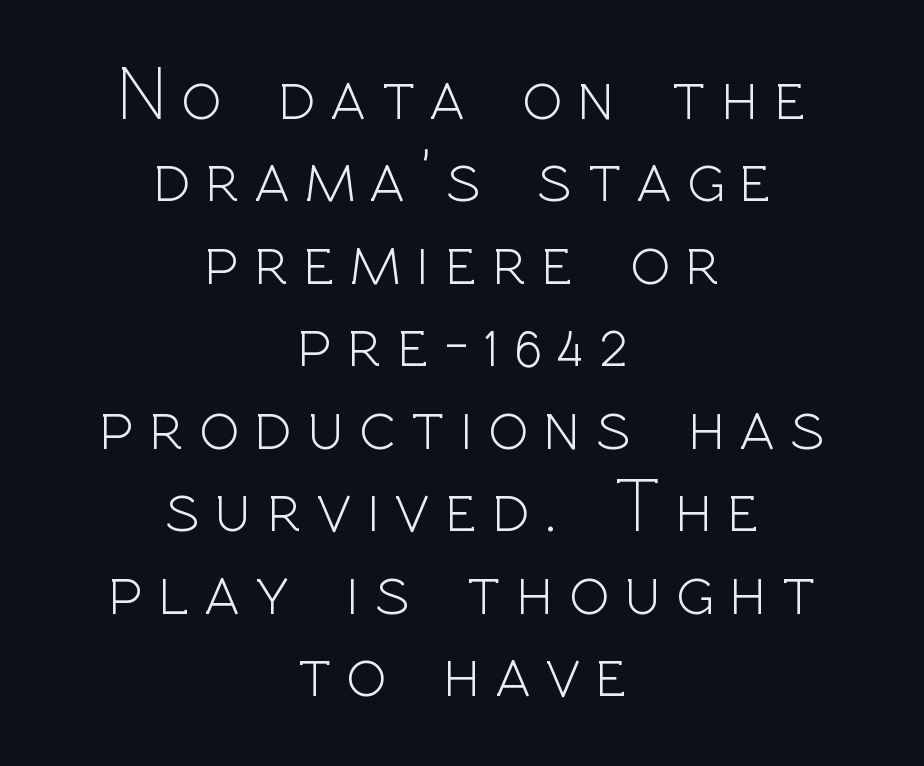
Q: Is the text bold? A: No.
Q: Is the text italic (slanted)? A: No, it is upright.
Q: Is the typeface a serif or a sans-serif typeface? A: Sans-serif.
Q: Is the text underlined? A: No.
Q: How is the paragraph aligned? A: Centered.
Q: Is the spacing between letters normal or unusually wide? A: Unusually wide.
Q: Is the spacing between lines tight, normal or loose? A: Tight.
Q: Width (condensed, normal, or wide)? A: Normal.
Q: x-height? A: Medium.
Q: Monospaced? A: No.
